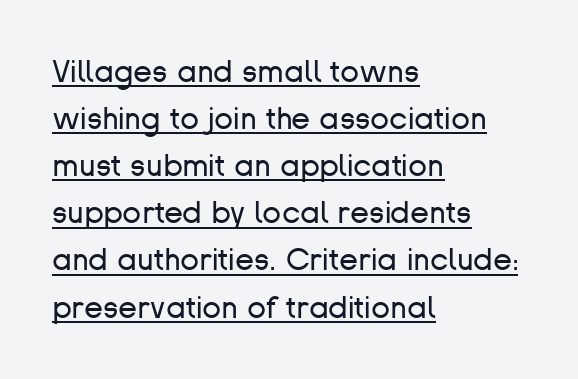
{"serif": "no", "italic": "no", "bold": "no", "weight": "regular", "width": "normal", "stroke_contrast": "low", "x_height": "medium", "monospaced": "no", "underline": "yes", "align": "left", "line_spacing": "normal", "line_spacing_ratio": 1.52, "letter_spacing": "normal", "letter_spacing_em": 0.0, "glyph_px": 31}
